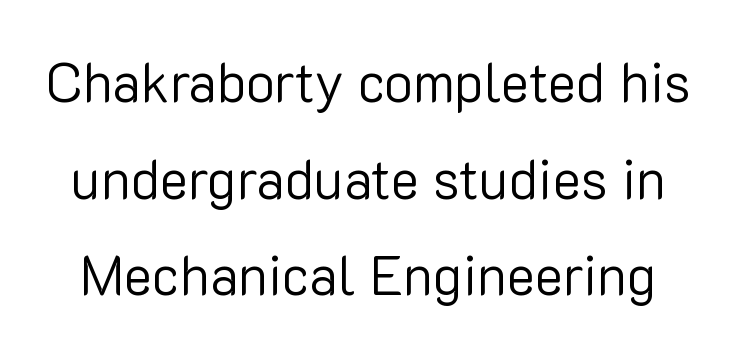
Looks like regular typesetting: each glyph gets only the width it needs. Vertical strokes here are truly vertical. This rendering leaves character spacing at its baseline value. Serif or sans? Sans — the stroke terminals are bare. Stem width sits at or under what a default text font uses. Bare-footed words on every line.
